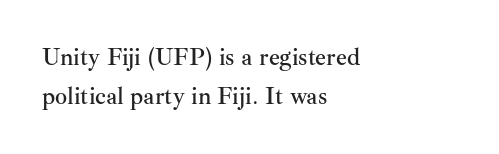
The image shows 24 px text type, upright; set left-aligned, normal line spacing (1.61x), normal letter spacing, not underlined.
